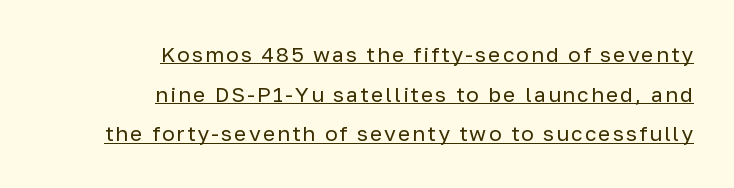
Q: Is the text bold? A: No.
Q: Is the text italic (slanted)? A: No, it is upright.
Q: Is the text underlined? A: Yes.
Q: How is the paragraph aligned? A: Right-aligned.
